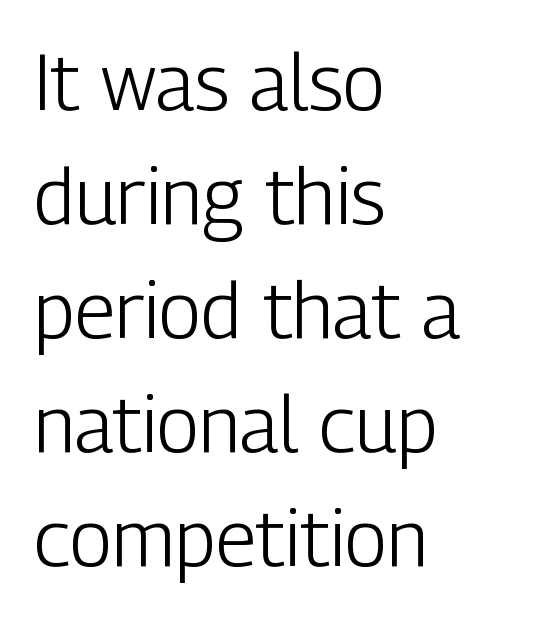
{"serif": "no", "italic": "no", "bold": "no", "weight": "light", "width": "condensed", "stroke_contrast": "low", "x_height": "medium", "monospaced": "no", "underline": "no", "align": "left", "line_spacing": "normal", "line_spacing_ratio": 1.46, "letter_spacing": "normal", "letter_spacing_em": 0.0, "glyph_px": 78}
